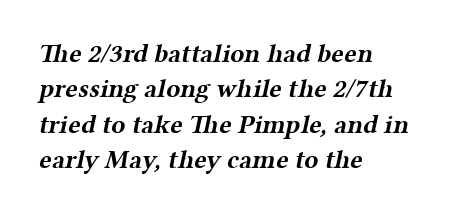
{"bold": "yes", "underline": "no", "align": "left", "line_spacing": "normal", "line_spacing_ratio": 1.36, "letter_spacing": "normal", "letter_spacing_em": 0.0, "glyph_px": 26}
